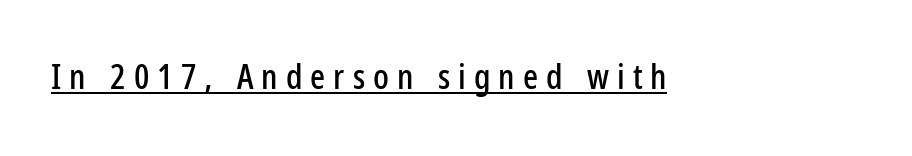
Q: Is the text italic (slanted)? A: No, it is upright.
Q: Is the typeface a serif or a sans-serif typeface? A: Sans-serif.
Q: Is the text underlined? A: Yes.
Q: Is the spacing between letters normal or unusually wide? A: Unusually wide.
Q: Width (condensed, normal, or wide)? A: Condensed.
Q: Stroke contrast? A: Low.
Q: x-height? A: Medium.
Q: Monospaced? A: No.
